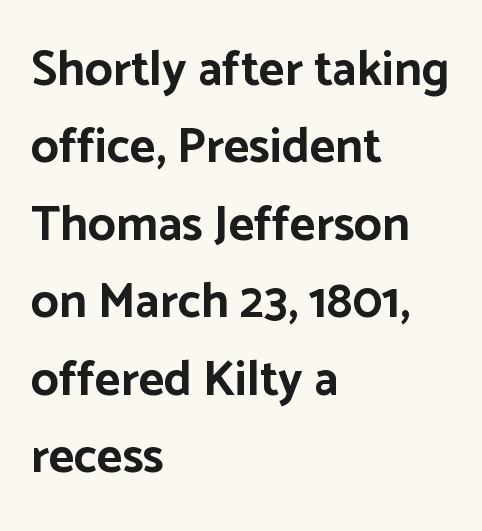
The image shows 49 px bold sans-serif type, upright; set left-aligned, normal line spacing (1.58x), normal letter spacing, not underlined; low stroke contrast and a medium x-height.
